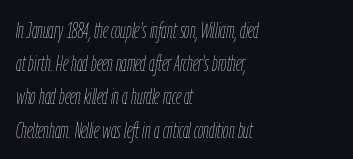
The image shows 22 px text type, italic (leaning right); set left-aligned, normal line spacing (1.51x), normal letter spacing, not underlined.
